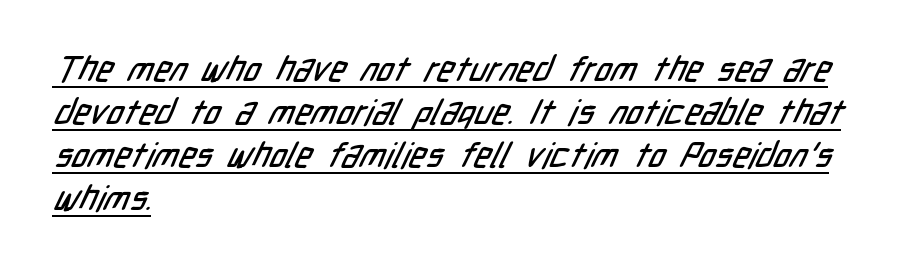
{"serif": "no", "width": "condensed", "stroke_contrast": "low", "x_height": "medium", "monospaced": "no", "underline": "yes", "align": "left", "line_spacing_ratio": 1.23, "letter_spacing": "normal", "letter_spacing_em": 0.0, "glyph_px": 35}
